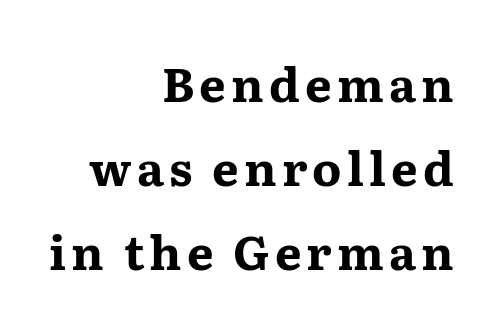
The image shows 47 px bold, wide serif type, upright; set right-aligned, line spacing 1.79x, not underlined; medium stroke contrast and a medium x-height.
